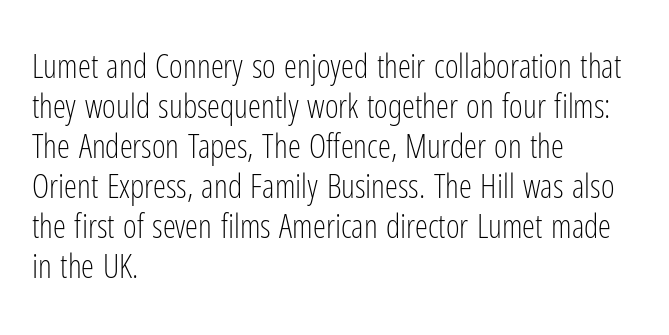
The image shows 33 px light, condensed sans-serif type, upright; set left-aligned, line spacing 1.21x, normal letter spacing, not underlined; low stroke contrast and a medium x-height.
